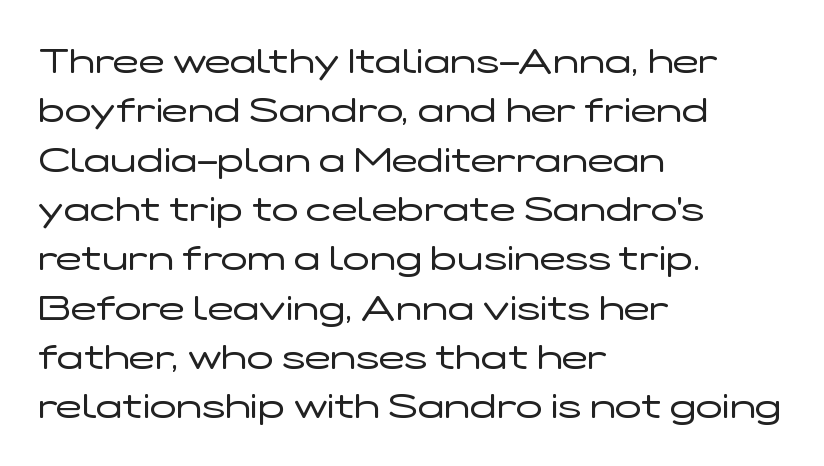
{"serif": "no", "italic": "no", "bold": "no", "weight": "regular", "width": "wide", "stroke_contrast": "low", "x_height": "medium", "monospaced": "no", "underline": "no", "align": "left", "line_spacing": "normal", "line_spacing_ratio": 1.41, "letter_spacing": "normal", "letter_spacing_em": 0.0, "glyph_px": 35}
